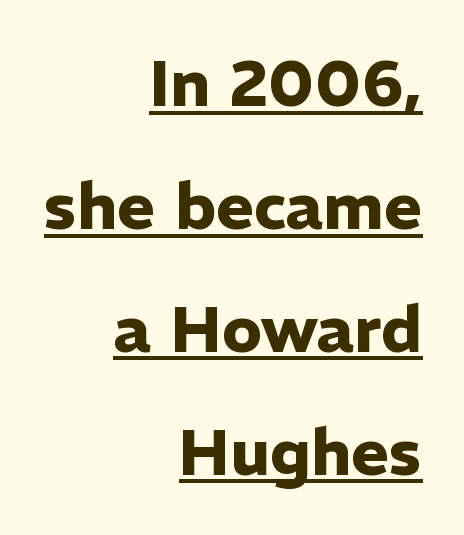
{"serif": "no", "italic": "no", "bold": "yes", "weight": "heavy", "width": "normal", "stroke_contrast": "low", "x_height": "medium", "monospaced": "no", "underline": "yes", "align": "right", "line_spacing_ratio": 1.89, "letter_spacing": "normal", "letter_spacing_em": 0.0, "glyph_px": 65}
